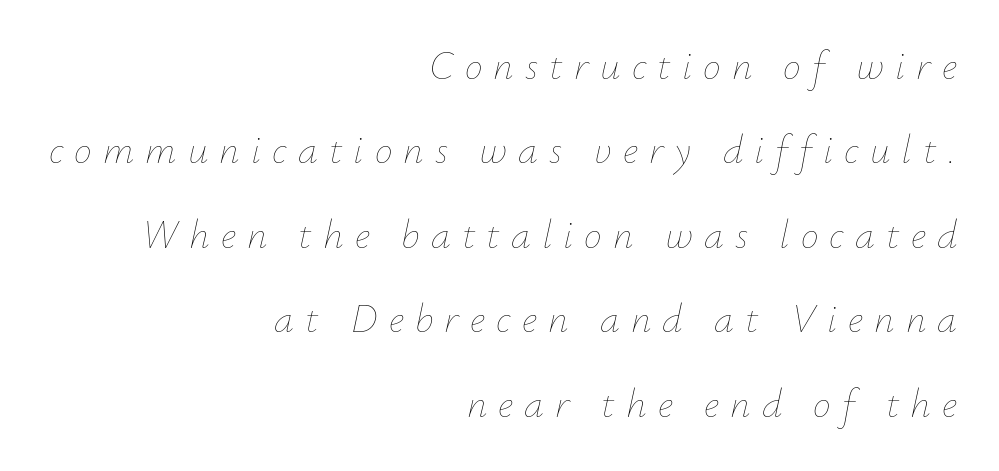
There's an unmistakable incline to the writing here. The passage shown is not underscored anywhere. Spacing verdict: proportional, widths tailored to each character. Stems and bowls with no extra thickness — not bold. The paragraph has a hard right edge and a soft left edge. Honestly, the rows look like they've been pulled way apart.
